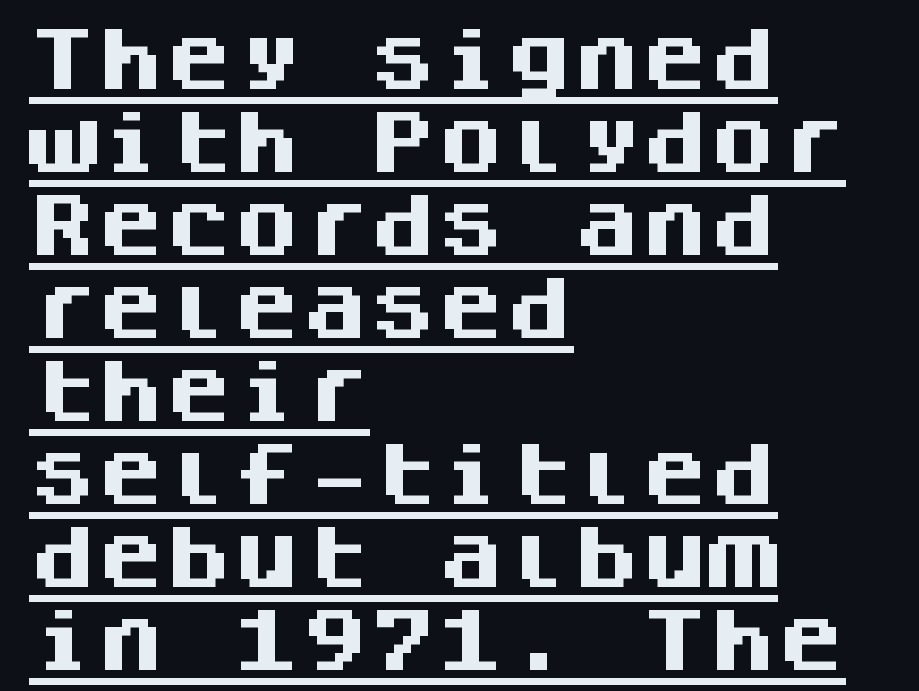
Q: Is the text bold? A: Yes.
Q: Is the text italic (slanted)? A: No, it is upright.
Q: Is the typeface a serif or a sans-serif typeface? A: Sans-serif.
Q: Is the text underlined? A: Yes.
Q: How is the paragraph aligned? A: Left-aligned.
Q: Is the spacing between letters normal or unusually wide? A: Normal.
Q: Width (condensed, normal, or wide)? A: Normal.
Q: Stroke contrast? A: Medium.
Q: x-height? A: Large.
Q: Monospaced? A: Yes.
